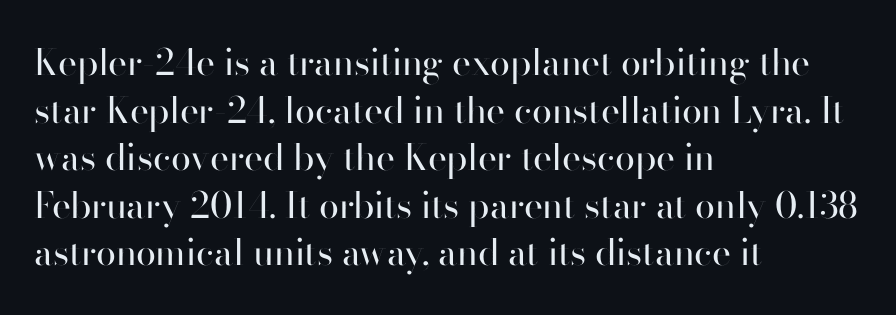
Q: Is the text bold? A: No.
Q: Is the text italic (slanted)? A: No, it is upright.
Q: Is the typeface a serif or a sans-serif typeface? A: Sans-serif.
Q: Is the text underlined? A: No.
Q: How is the paragraph aligned? A: Left-aligned.
Q: Is the spacing between letters normal or unusually wide? A: Normal.
Q: Is the spacing between lines tight, normal or loose? A: Normal.
Q: Width (condensed, normal, or wide)? A: Normal.
Q: Stroke contrast? A: High.
Q: x-height? A: Small.
Q: Monospaced? A: No.
